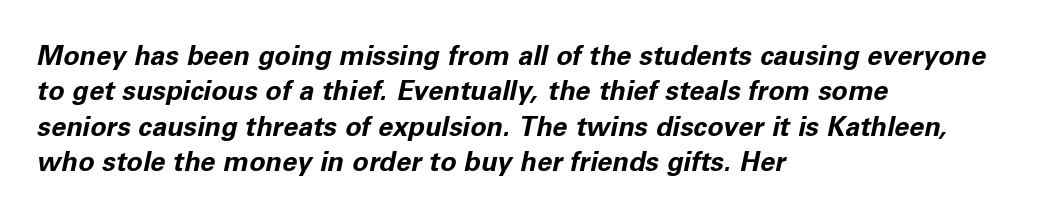
{"italic": "yes", "lean": "right", "slant_degrees": 11, "bold": "yes", "underline": "no", "align": "left", "line_spacing": "normal", "line_spacing_ratio": 1.31, "letter_spacing": "normal", "letter_spacing_em": 0.0, "glyph_px": 27}
